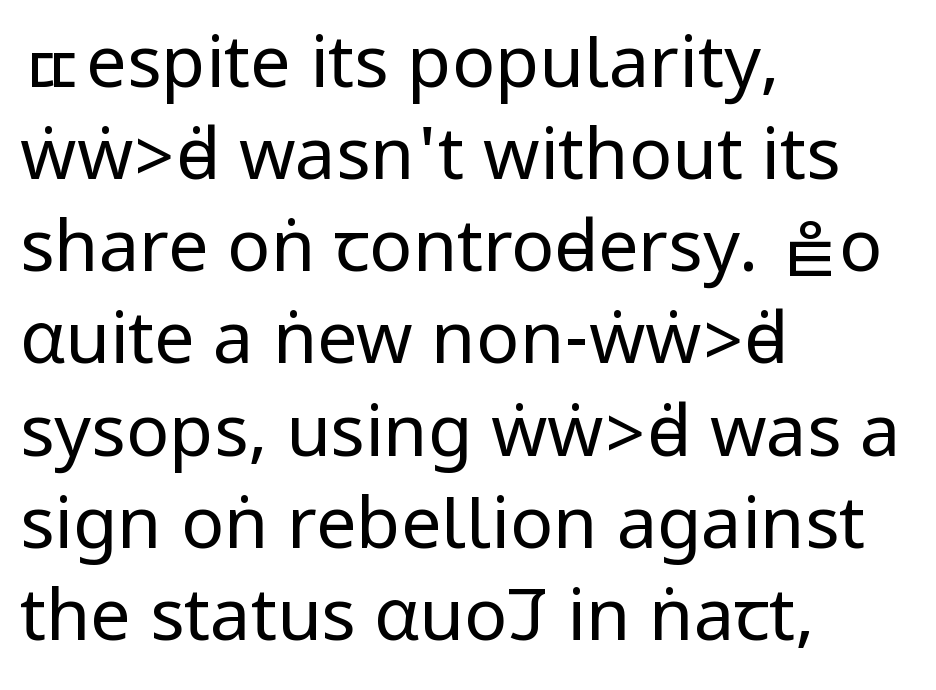
{"serif": "no", "italic": "no", "bold": "no", "weight": "regular", "width": "condensed", "stroke_contrast": "low", "underline": "no", "align": "left", "line_spacing": "normal", "line_spacing_ratio": 1.28, "letter_spacing": "normal", "letter_spacing_em": 0.0, "glyph_px": 72}
